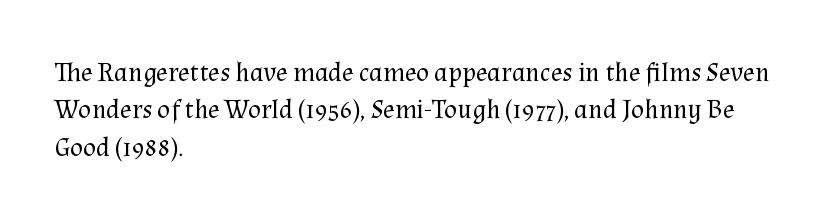
The image shows 27 px text type, upright; set left-aligned, normal line spacing (1.38x), normal letter spacing, not underlined.
